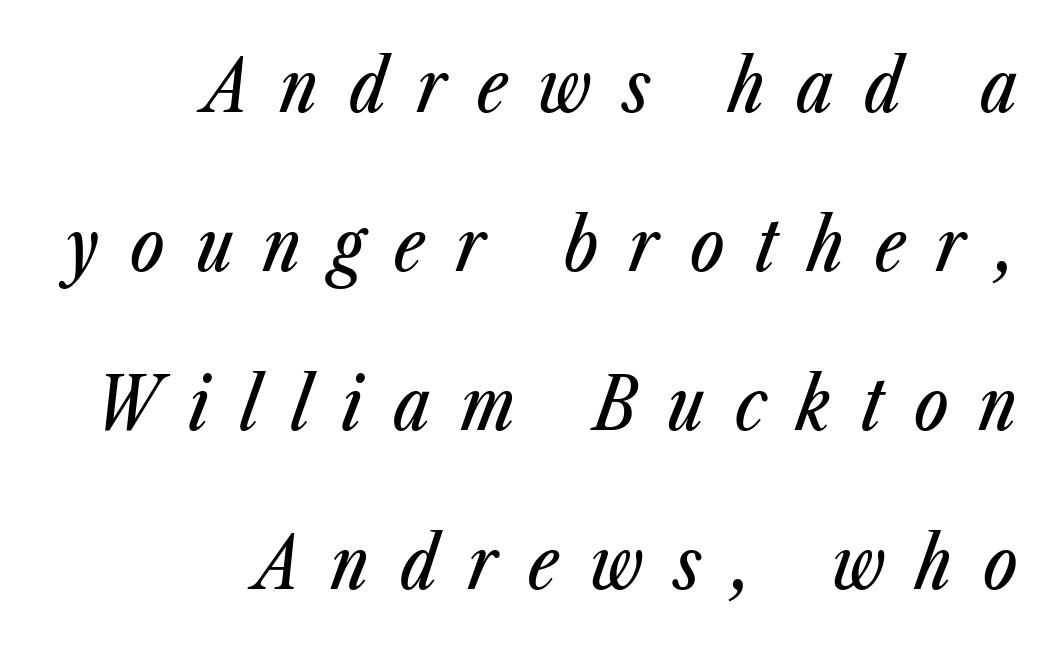
{"italic": "yes", "lean": "right", "slant_degrees": 23, "width": "condensed", "stroke_contrast": "low", "x_height": "medium", "monospaced": "no", "underline": "no", "align": "right", "line_spacing": "loose", "line_spacing_ratio": 2.21, "letter_spacing": "wide", "letter_spacing_em": 0.43, "glyph_px": 72}
